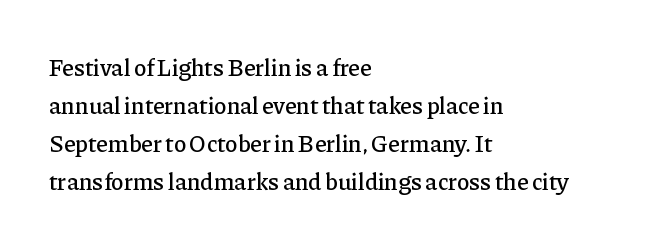
{"italic": "no", "underline": "no", "align": "left", "line_spacing": "normal", "line_spacing_ratio": 1.59, "letter_spacing": "normal", "letter_spacing_em": 0.0, "glyph_px": 24}
